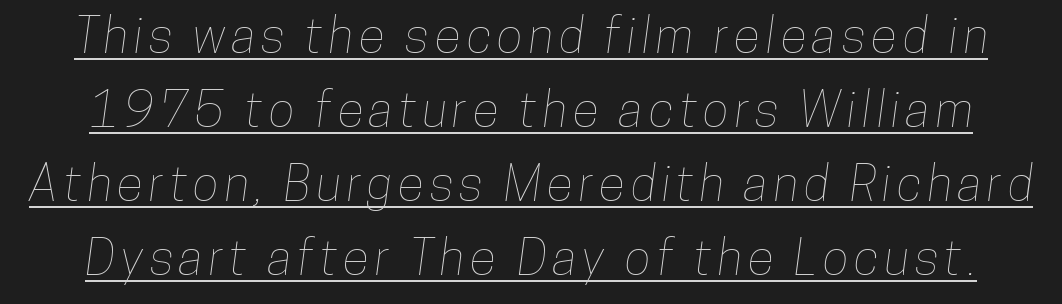
{"width": "condensed", "stroke_contrast": "low", "x_height": "medium", "monospaced": "no", "underline": "yes", "line_spacing": "normal", "line_spacing_ratio": 1.51, "glyph_px": 49}
